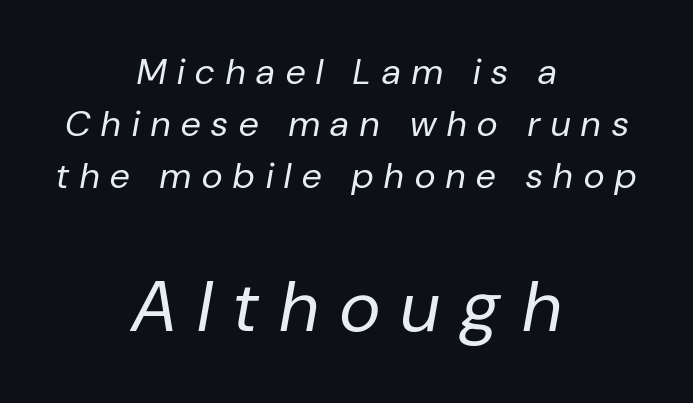
Weight class: somewhere from thin through regular. The space beneath each line is pristine and unruled. Vertical spacing — default. Which chunk is bigger? The second one — the bottom block dwarfs the top. This sample has the flowing, uneven cadence of proportional lettering.
